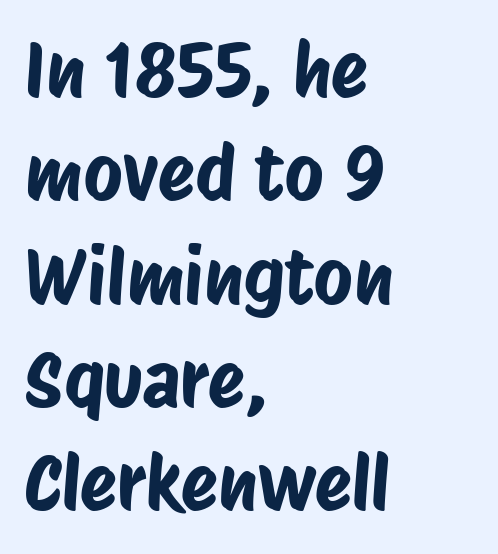
The image shows 76 px condensed sans-serif type; set left-aligned, normal line spacing (1.36x), normal letter spacing, not underlined; low stroke contrast and a large x-height.
